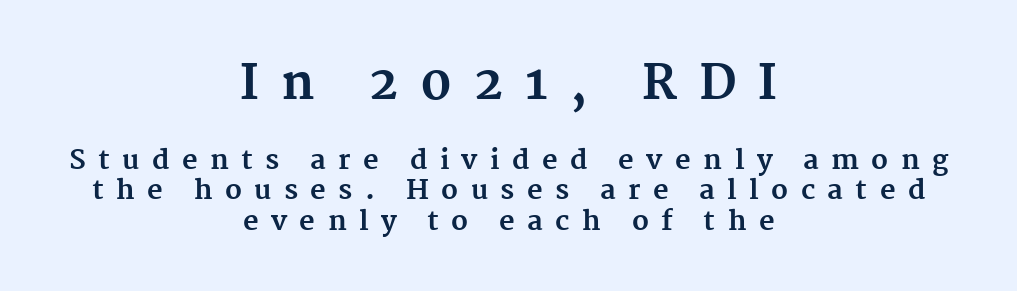
Each line is balanced around a shared central axis. Clear beneath every line of the passage. Very little white space separates one row of letters from the next. Compare the two chunks: the upper has the greater cap height. The rendering uses natural spacing where letterforms have individual widths.
